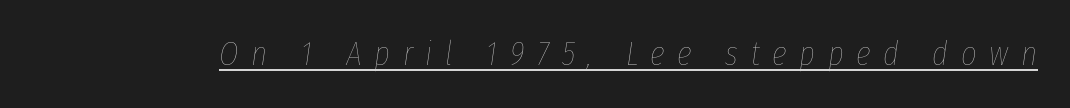
{"italic": "yes", "lean": "right", "slant_degrees": 8, "bold": "no", "weight": "thin", "width": "condensed", "stroke_contrast": "low", "x_height": "medium", "monospaced": "no", "underline": "yes", "letter_spacing": "wide", "letter_spacing_em": 0.37, "glyph_px": 34}
